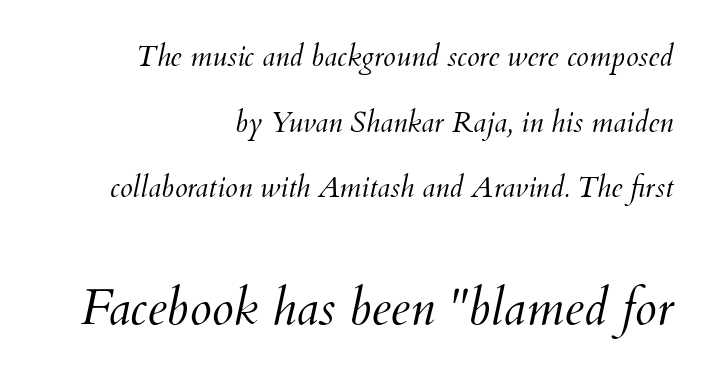
The image shows 50 px light type, italic (leaning right); set right-aligned, loose line spacing (2.26x), normal letter spacing, not underlined; the second (bottom) block is 1.72x larger; medium stroke contrast and a small x-height.
